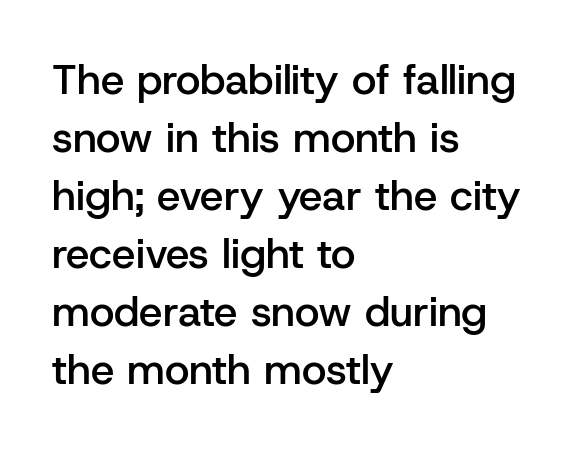
The characters display no serif detailing; their extremities are plain. Alignment: flush left. Unlike italic type, these characters show no tilt at all. The sample has been set in demibold, a notch under bold. Is this a fixed-width face? No — the glyphs have proportional, varying widths.
